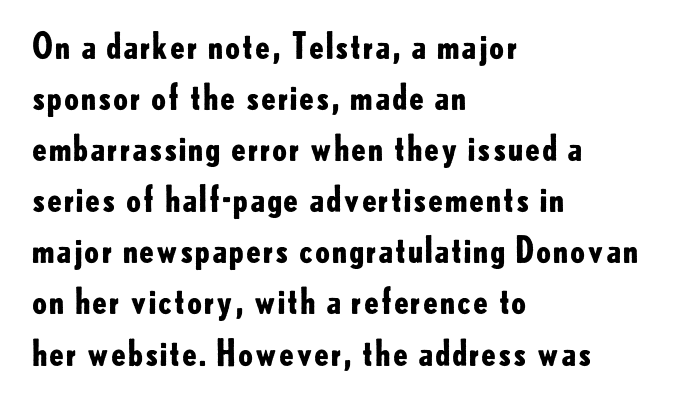
Q: Is the text bold? A: Yes.
Q: Is the text italic (slanted)? A: No, it is upright.
Q: Is the typeface a serif or a sans-serif typeface? A: Sans-serif.
Q: Is the text underlined? A: No.
Q: How is the paragraph aligned? A: Left-aligned.
Q: Is the spacing between letters normal or unusually wide? A: Normal.
Q: Is the spacing between lines tight, normal or loose? A: Normal.
Q: Width (condensed, normal, or wide)? A: Normal.
Q: Stroke contrast? A: Low.
Q: x-height? A: Small.
Q: Monospaced? A: No.
